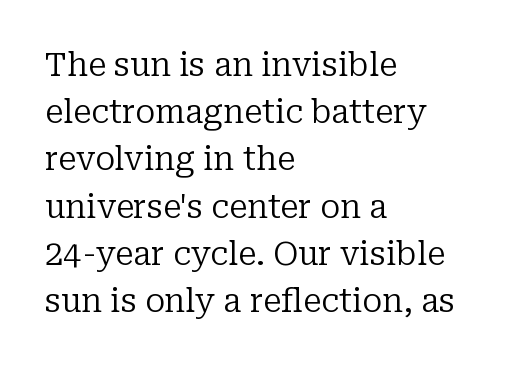
{"serif": "yes", "italic": "no", "bold": "no", "weight": "regular", "width": "normal", "stroke_contrast": "low", "x_height": "medium", "monospaced": "no", "underline": "no", "align": "left", "line_spacing": "normal", "line_spacing_ratio": 1.43, "letter_spacing": "normal", "letter_spacing_em": 0.0, "glyph_px": 33}
